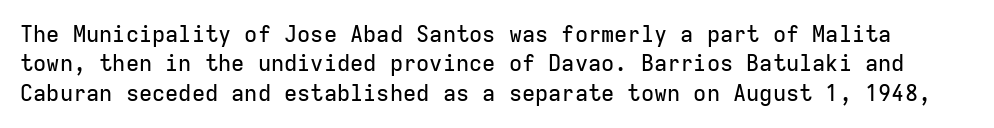
The image shows 22 px text type, upright; set normal line spacing (1.34x), normal letter spacing, not underlined.
